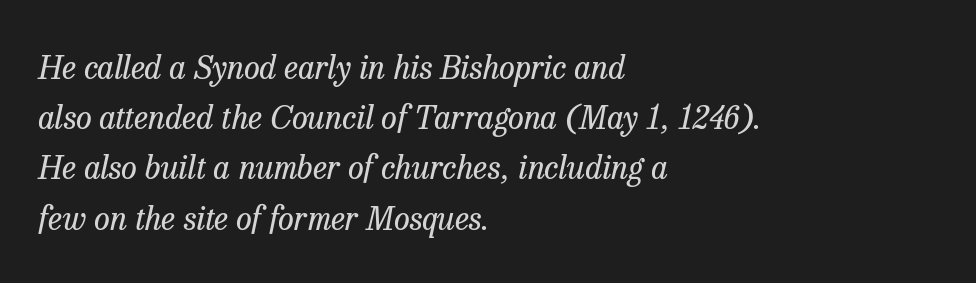
The tracking reads as untouched default to a designer's eye. Casual observation: everything's shoved over to the left. The whole block is typeset with a tilt. Serifs: yes, visible at the terminals of the letterforms. Is there much room between lines? A standard amount, neither cramped nor airy. Words float on clear page, feet unadorned.
